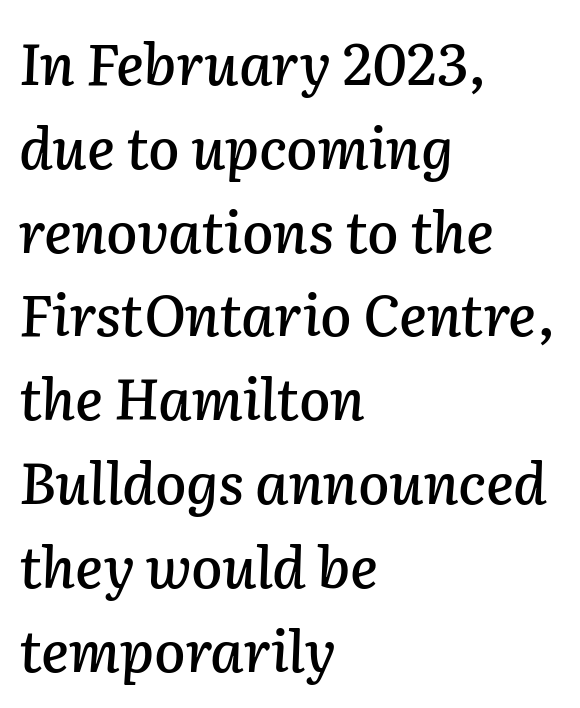
Q: Is the text italic (slanted)? A: Yes, it leans right by about 2 degrees.
Q: Is the text underlined? A: No.
Q: How is the paragraph aligned? A: Left-aligned.
Q: Is the spacing between letters normal or unusually wide? A: Normal.
Q: Is the spacing between lines tight, normal or loose? A: Normal.
Q: Width (condensed, normal, or wide)? A: Normal.
Q: Stroke contrast? A: Low.
Q: x-height? A: Medium.
Q: Monospaced? A: No.
